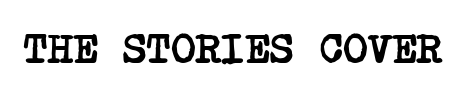
Q: Is the text bold? A: Yes.
Q: Is the typeface a serif or a sans-serif typeface? A: Serif.
Q: Is the text underlined? A: No.
Q: Is the spacing between letters normal or unusually wide? A: Normal.
Q: Width (condensed, normal, or wide)? A: Condensed.
Q: Stroke contrast? A: Low.
Q: x-height? A: Large.
